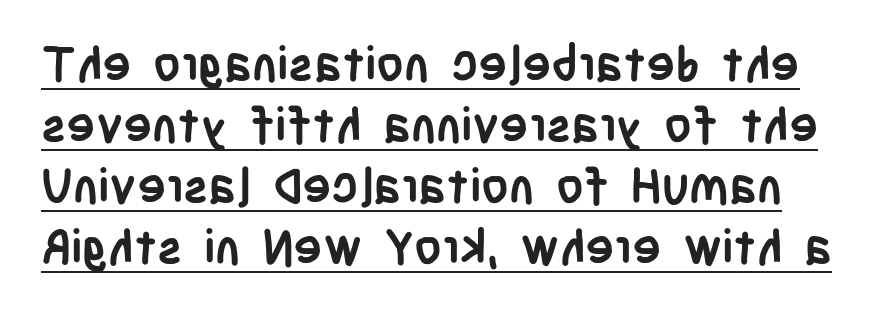
Compared with typical body copy, the letter spacing here is the same. Honestly, the row spacing looks completely unremarkable. Decoration check: the copy is underlined. Heavy-handed strokes throughout: this text is bold.
